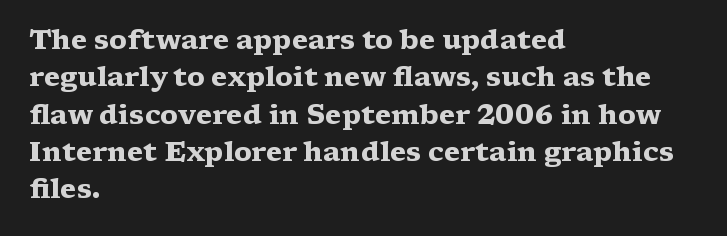
The image shows 27 px bold type, upright; set left-aligned, normal line spacing (1.38x), normal letter spacing, not underlined.
